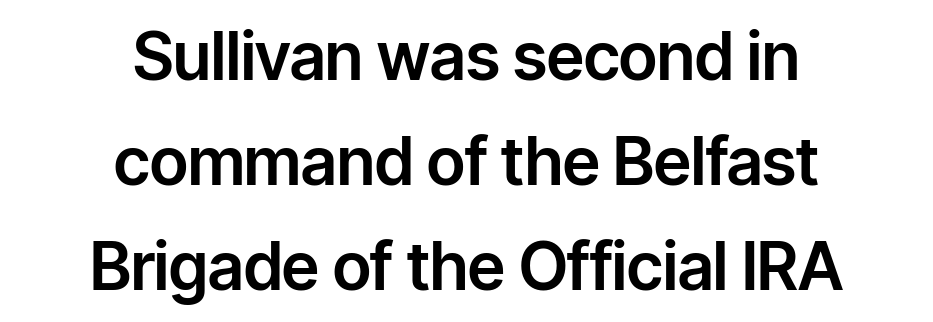
This sample uses a sans-serif face. Where is the straight margin? There isn't one; the lines are centered. A clean baseline with only descenders dipping below it. These lines were composed using upright roman letters. Short note: letters normally spaced. One glance says typical: line gaps are just what's usual.
